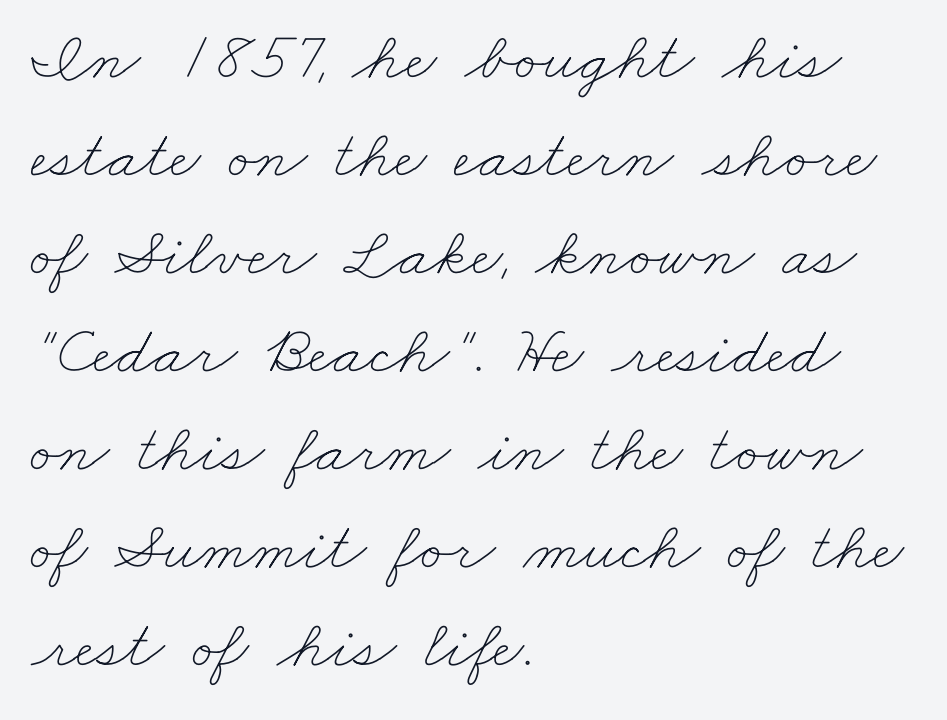
Q: Is the text bold? A: No.
Q: Is the text underlined? A: No.
Q: How is the paragraph aligned? A: Left-aligned.
Q: Is the spacing between letters normal or unusually wide? A: Normal.
Q: Is the spacing between lines tight, normal or loose? A: Normal.
Q: Width (condensed, normal, or wide)? A: Wide.
Q: Stroke contrast? A: Low.
Q: x-height? A: Small.
Q: Monospaced? A: No.
